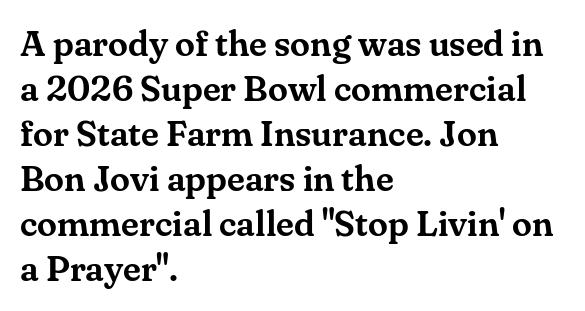
Q: Is the text italic (slanted)? A: No, it is upright.
Q: Is the typeface a serif or a sans-serif typeface? A: Serif.
Q: Is the text underlined? A: No.
Q: How is the paragraph aligned? A: Left-aligned.
Q: Is the spacing between letters normal or unusually wide? A: Normal.
Q: Is the spacing between lines tight, normal or loose? A: Normal.
Q: Width (condensed, normal, or wide)? A: Normal.
Q: Stroke contrast? A: Medium.
Q: x-height? A: Small.
Q: Monospaced? A: No.
